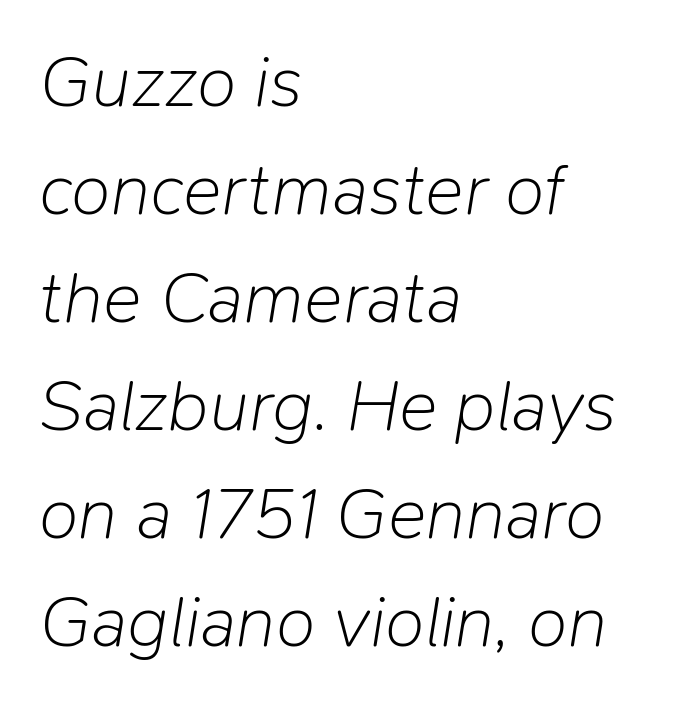
Q: Is the text bold? A: No.
Q: Is the text italic (slanted)? A: Yes, it leans right by about 9 degrees.
Q: Is the text underlined? A: No.
Q: How is the paragraph aligned? A: Left-aligned.
Q: Is the spacing between letters normal or unusually wide? A: Normal.
Q: Is the spacing between lines tight, normal or loose? A: Normal.
Q: Width (condensed, normal, or wide)? A: Normal.
Q: Stroke contrast? A: Low.
Q: x-height? A: Medium.
Q: Monospaced? A: No.
